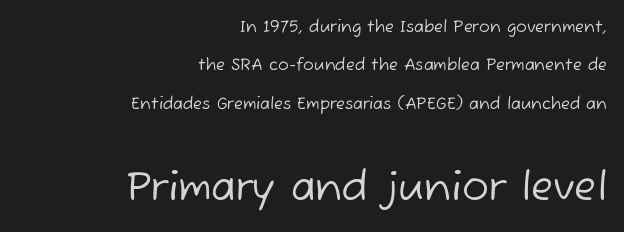
{"serif": "no", "bold": "no", "weight": "regular", "width": "normal", "stroke_contrast": "low", "x_height": "medium", "monospaced": "no", "underline": "no", "align": "right", "line_spacing": "loose", "line_spacing_ratio": 2.4, "letter_spacing": "normal", "letter_spacing_em": 0.0, "larger_block": "second", "size_ratio": 2.5, "glyph_px": 40}
